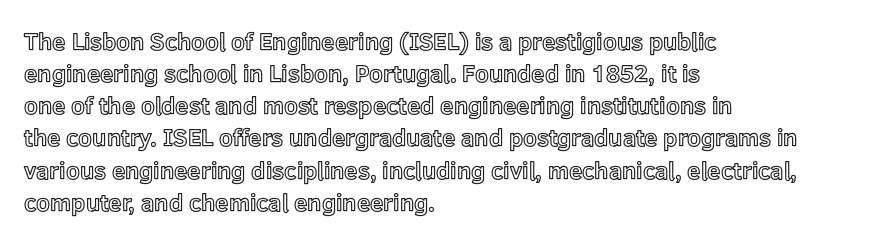
Just letters on the line, the space beneath them empty. Honestly, the row spacing looks completely unremarkable. No italicization has been applied; the sample stays upright. Teacher's note: observe the even left margin — that is flush-left alignment. Glyph-to-glyph distance matches everyday printed text.
